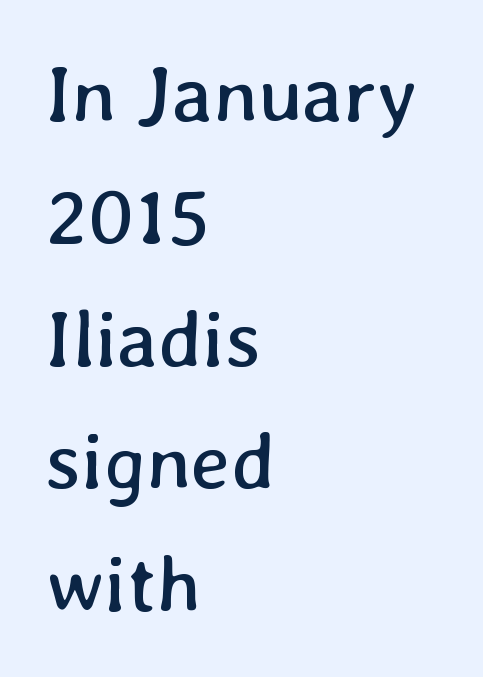
{"bold": "no", "weight": "regular", "width": "normal", "stroke_contrast": "low", "x_height": "medium", "monospaced": "no", "underline": "no", "align": "left", "line_spacing": "normal", "line_spacing_ratio": 1.53, "letter_spacing": "normal", "letter_spacing_em": 0.0, "glyph_px": 80}
